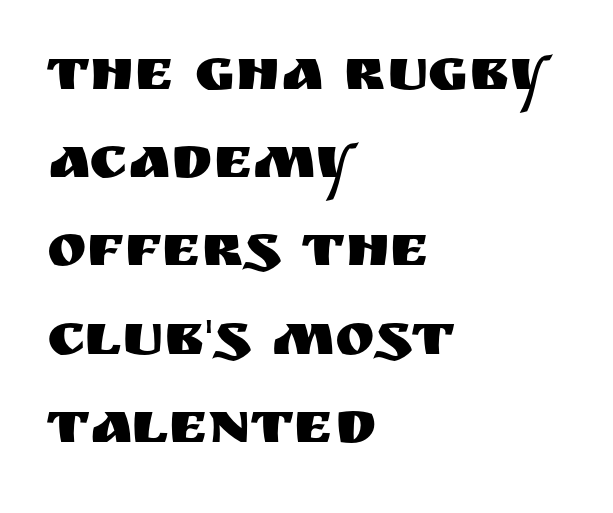
The image shows 60 px sans-serif type, upright; set left-aligned, normal line spacing (1.47x), normal letter spacing, not underlined; medium stroke contrast and a large x-height.
